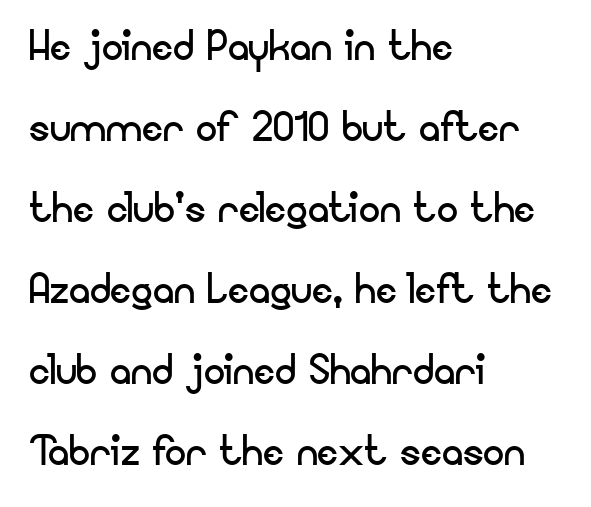
{"serif": "no", "italic": "no", "bold": "no", "weight": "regular", "width": "normal", "stroke_contrast": "low", "x_height": "small", "monospaced": "no", "underline": "no", "align": "left", "line_spacing": "normal", "line_spacing_ratio": 1.53, "letter_spacing": "normal", "letter_spacing_em": 0.0, "glyph_px": 53}
